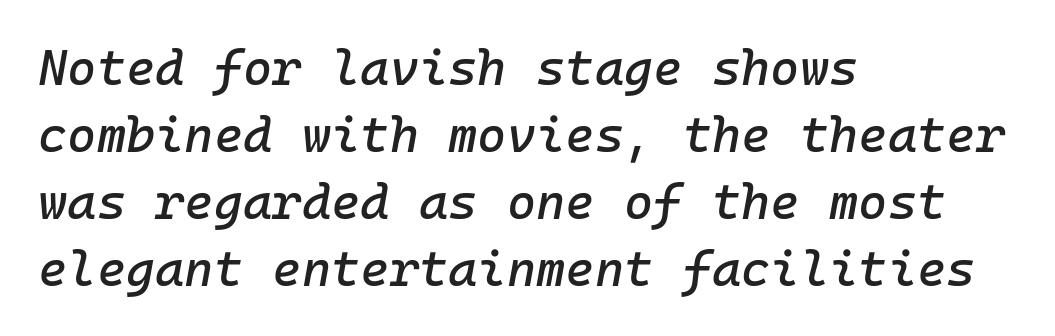
{"italic": "yes", "lean": "right", "slant_degrees": 10, "width": "normal", "stroke_contrast": "low", "x_height": "medium", "monospaced": "yes", "underline": "no", "align": "left", "line_spacing": "normal", "line_spacing_ratio": 1.34, "letter_spacing": "normal", "letter_spacing_em": 0.0, "glyph_px": 50}
